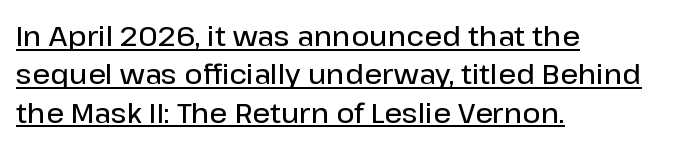
{"serif": "no", "italic": "no", "bold": "semi", "weight": "semibold", "width": "normal", "stroke_contrast": "low", "x_height": "medium", "monospaced": "no", "underline": "yes", "align": "left", "line_spacing": "normal", "line_spacing_ratio": 1.37, "letter_spacing": "normal", "letter_spacing_em": 0.0, "glyph_px": 28}
